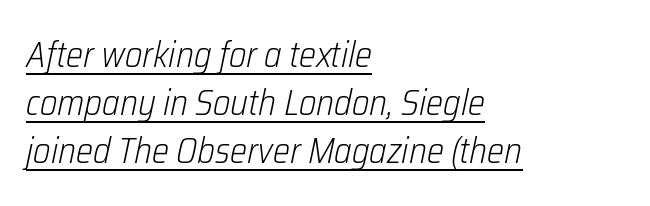
{"italic": "yes", "lean": "right", "slant_degrees": 12, "bold": "no", "weight": "light", "width": "condensed", "stroke_contrast": "low", "x_height": "medium", "monospaced": "no", "underline": "yes", "align": "left", "line_spacing": "normal", "line_spacing_ratio": 1.34, "letter_spacing": "normal", "letter_spacing_em": 0.0, "glyph_px": 36}
